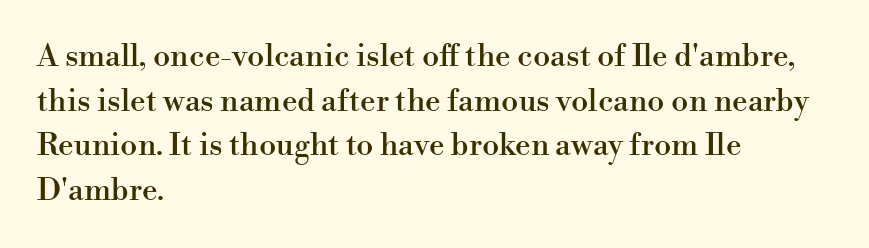
{"serif": "yes", "italic": "no", "width": "normal", "stroke_contrast": "high", "x_height": "small", "monospaced": "no", "underline": "no", "align": "left", "line_spacing": "normal", "line_spacing_ratio": 1.44, "letter_spacing": "normal", "letter_spacing_em": 0.0, "glyph_px": 31}
